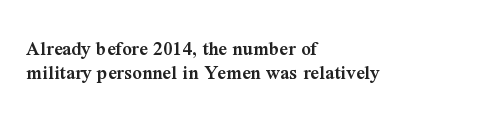
The image shows 21 px text type, upright; set left-aligned, tight line spacing (1.13x), normal letter spacing, not underlined.
